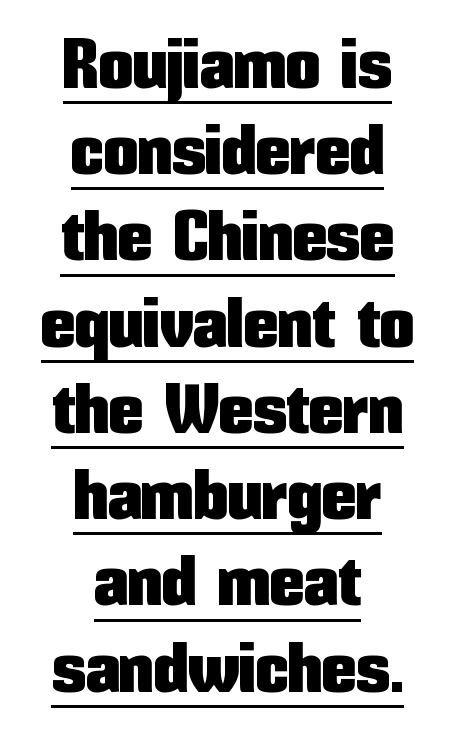
The face used here is proportionally spaced, like ordinary book or web type. What stands out about the letter spacing? Nothing — it is the standard amount. Compared with undecorated copy, this sample adds a rule below the words. A student would call this center alignment; a typographer would say set centered.
